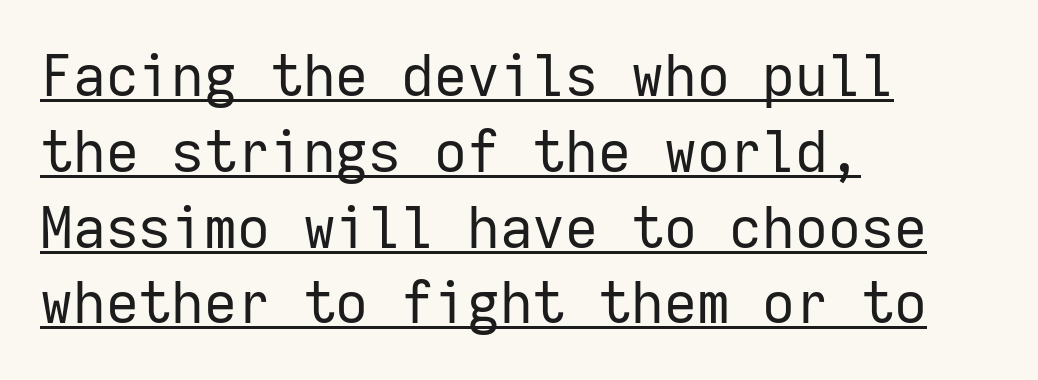
The ragged edge is on the right, which tells us the setting is flush left. These characters rest on top of a visible drawn line. Between one letter and the next there's only the usual sliver of space. Note the uniform advance width — an 'i' takes as much space as an 'm'. Ordinary non-slanted type is in use. No feet cap the strokes, marking this as sans-serif type.
